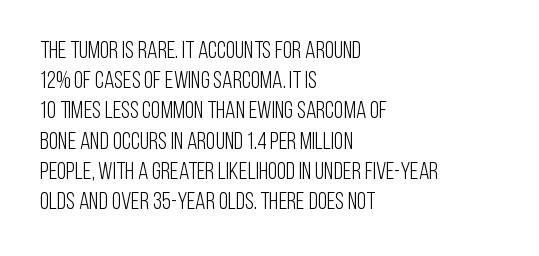
{"italic": "no", "bold": "no", "underline": "no", "align": "left", "line_spacing": "normal", "line_spacing_ratio": 1.26, "letter_spacing": "normal", "letter_spacing_em": 0.0, "glyph_px": 24}
